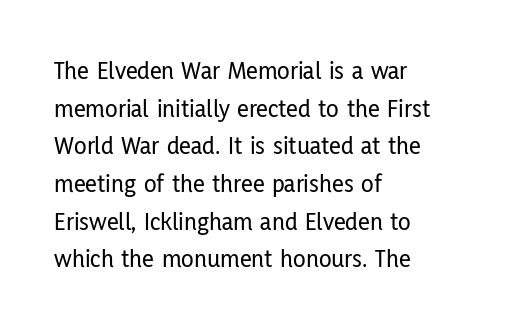
Q: Is the text italic (slanted)? A: No, it is upright.
Q: Is the text underlined? A: No.
Q: How is the paragraph aligned? A: Left-aligned.
Q: Is the spacing between letters normal or unusually wide? A: Normal.
Q: Is the spacing between lines tight, normal or loose? A: Normal.
